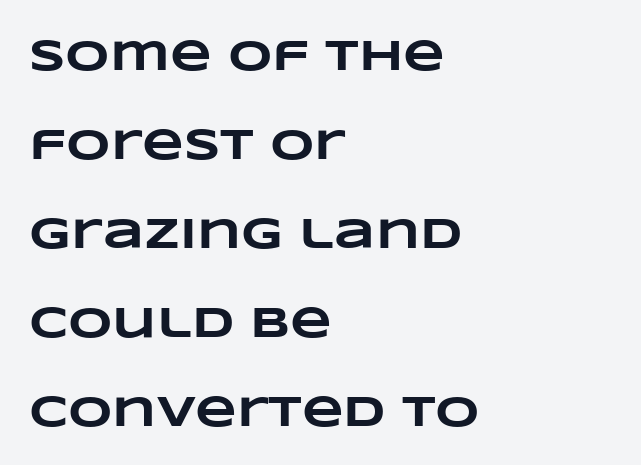
The image shows 43 px heavy, wide type; set left-aligned, loose line spacing (2.07x), normal letter spacing, not underlined; low stroke contrast and a large x-height.
